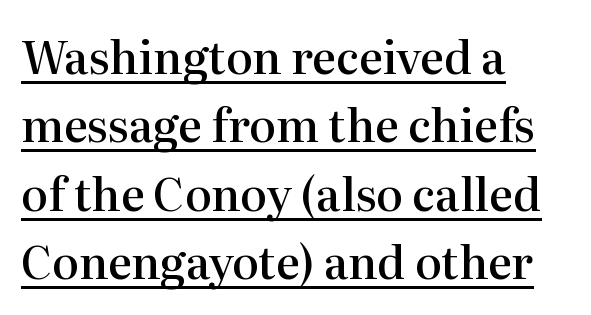
The rows are spaced the way most documents space them. Between one letter and the next there's only the usual sliver of space. Regarding serifs, this sample has them. Leftover space on each line is placed entirely after the last word.
